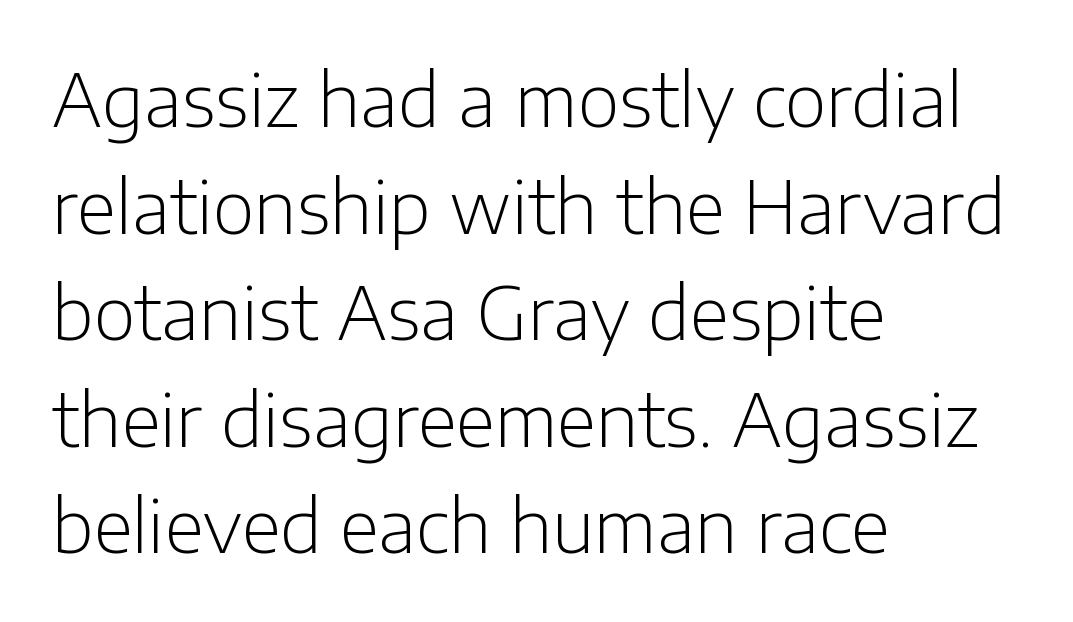
{"serif": "no", "italic": "no", "bold": "no", "weight": "light", "width": "normal", "stroke_contrast": "low", "x_height": "medium", "monospaced": "no", "underline": "no", "align": "left", "line_spacing": "normal", "line_spacing_ratio": 1.48, "letter_spacing": "normal", "letter_spacing_em": 0.0, "glyph_px": 72}
